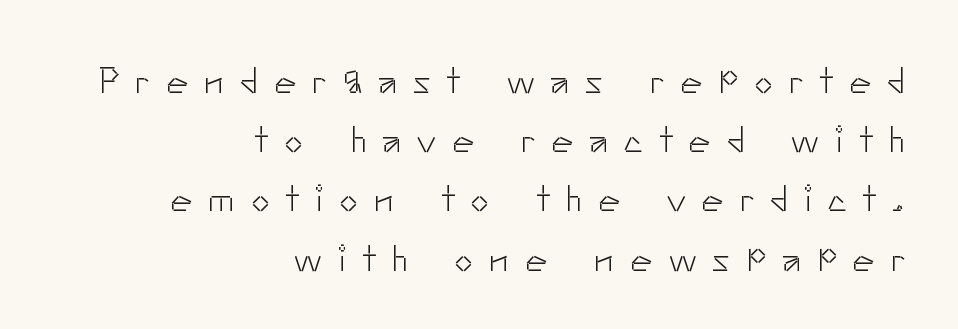
The image shows 37 px light sans-serif type, upright; set right-aligned, normal line spacing (1.6x), unusually wide letter spacing (+0.43 em), not underlined; low stroke contrast and a small x-height.
